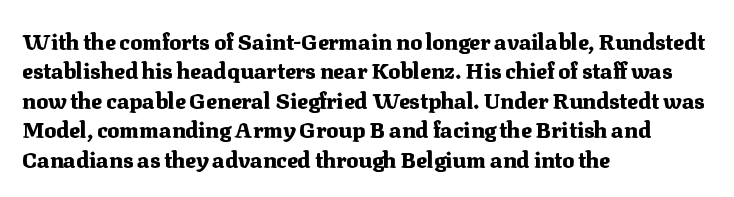
Q: Is the text bold? A: Yes.
Q: Is the text italic (slanted)? A: No, it is upright.
Q: Is the text underlined? A: No.
Q: How is the paragraph aligned? A: Left-aligned.
Q: Is the spacing between letters normal or unusually wide? A: Normal.
Q: Is the spacing between lines tight, normal or loose? A: Normal.
